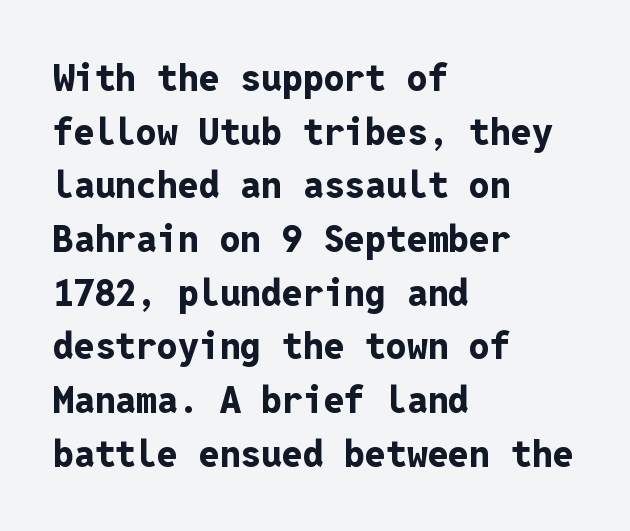
The image shows 37 px bold sans-serif type, upright, monospaced; set left-aligned, normal line spacing (1.45x), normal letter spacing, not underlined; low stroke contrast and a medium x-height.
